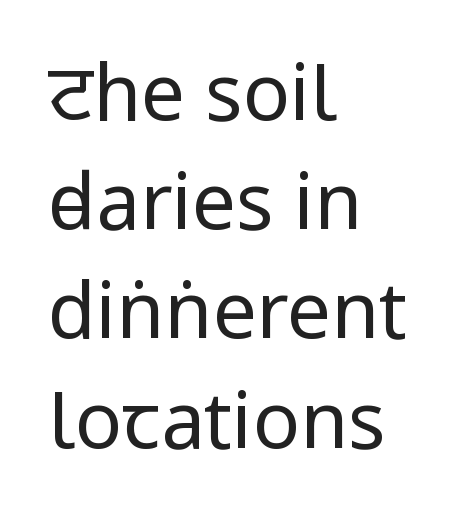
This sample is left-justified, so line endings fall wherever the words run out. Words float on clear page, feet unadorned. On a weight scale, this lands at 450 or below. Nope, no serifs anywhere on these letters.
